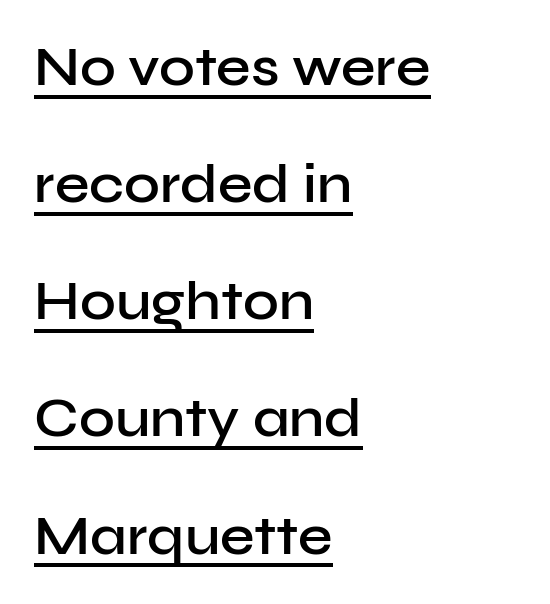
Q: Is the text bold? A: Semi-bold.
Q: Is the text italic (slanted)? A: No, it is upright.
Q: Is the typeface a serif or a sans-serif typeface? A: Sans-serif.
Q: Is the text underlined? A: Yes.
Q: How is the paragraph aligned? A: Left-aligned.
Q: Is the spacing between letters normal or unusually wide? A: Normal.
Q: Is the spacing between lines tight, normal or loose? A: Loose.
Q: Width (condensed, normal, or wide)? A: Normal.
Q: Stroke contrast? A: Low.
Q: x-height? A: Medium.
Q: Monospaced? A: No.
